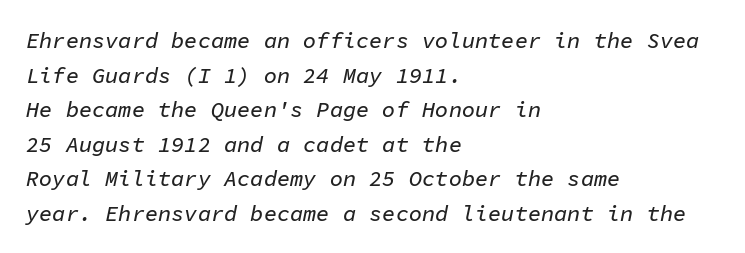
The lines in this sample share a left origin and differ only in where they stop. The baseline area is clear. The block of text has a typical density, with ordinary space between rows. Compared with typical body copy, the letter spacing here is the same. This sample uses an oblique cut, with every glyph tilted off the vertical.
